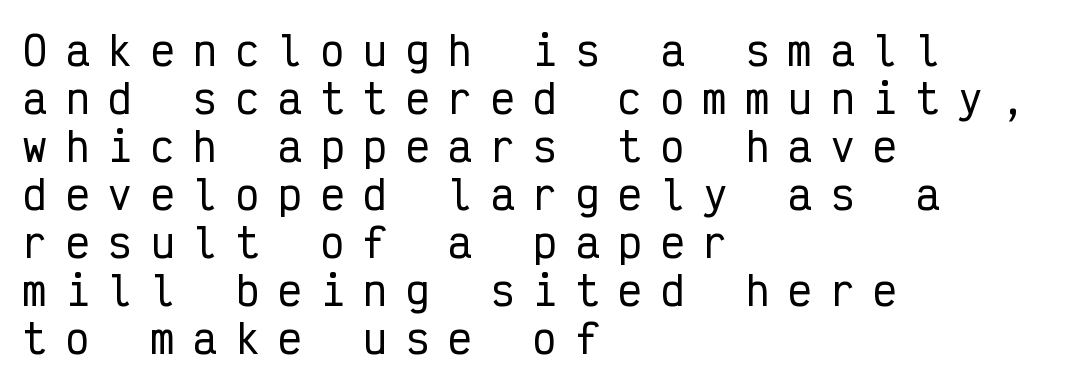
Tracking value appears strongly positive — letters spread wide. Does the lettering tilt? It doesn't — this is upright. Rule under the text: the space is simply empty. These lines stack with their left ends in a neat column. The font family rendered here belongs to the sans-serif group.
